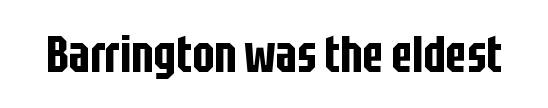
{"serif": "no", "italic": "no", "width": "condensed", "stroke_contrast": "low", "x_height": "large", "monospaced": "no", "underline": "no", "letter_spacing": "normal", "letter_spacing_em": 0.0, "glyph_px": 52}
